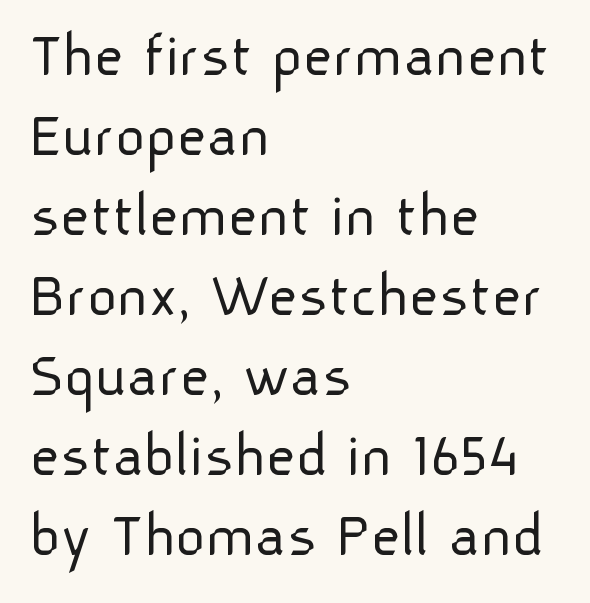
{"serif": "no", "italic": "no", "bold": "no", "weight": "light", "width": "normal", "stroke_contrast": "low", "x_height": "medium", "monospaced": "no", "underline": "no", "align": "left", "line_spacing_ratio": 1.23, "letter_spacing": "normal", "letter_spacing_em": 0.0, "glyph_px": 65}
